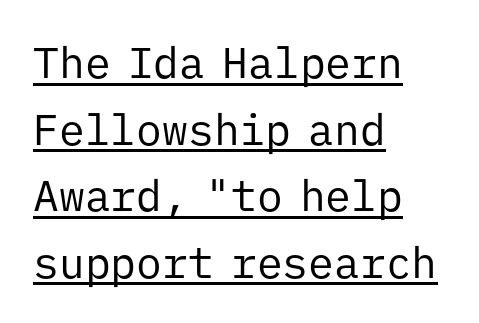
The image shows 43 px regular-weight sans-serif type, upright, monospaced; set left-aligned, normal line spacing (1.55x), normal letter spacing, underlined; low stroke contrast and a medium x-height.
